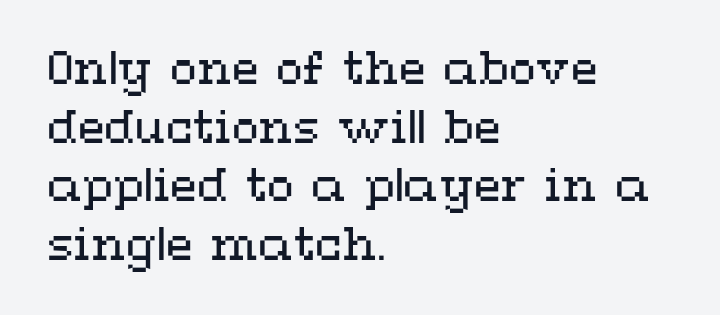
{"italic": "no", "bold": "no", "weight": "regular", "width": "wide", "stroke_contrast": "medium", "x_height": "medium", "monospaced": "no", "underline": "no", "align": "left", "line_spacing": "normal", "line_spacing_ratio": 1.33, "letter_spacing": "normal", "letter_spacing_em": 0.0, "glyph_px": 44}
